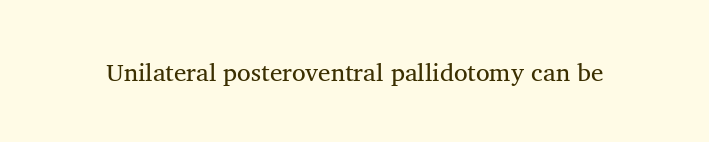
{"italic": "no", "underline": "no", "letter_spacing": "normal", "letter_spacing_em": 0.0, "glyph_px": 25}
